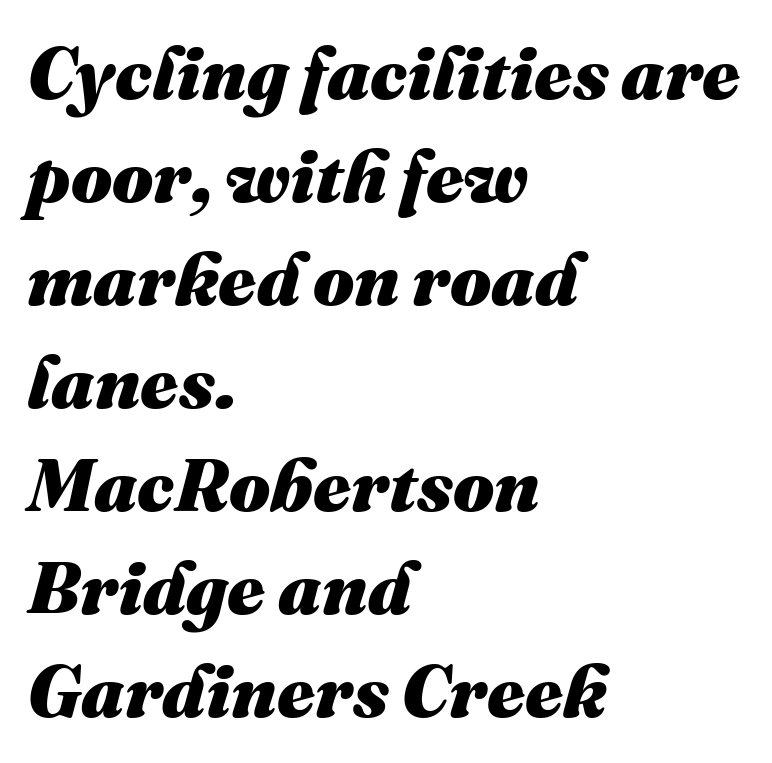
Q: Is the text bold? A: Yes.
Q: Is the text italic (slanted)? A: Yes, it leans right by about 16 degrees.
Q: Is the text underlined? A: No.
Q: How is the paragraph aligned? A: Left-aligned.
Q: Is the spacing between letters normal or unusually wide? A: Normal.
Q: Is the spacing between lines tight, normal or loose? A: Normal.
Q: Width (condensed, normal, or wide)? A: Normal.
Q: Stroke contrast? A: Medium.
Q: x-height? A: Medium.
Q: Monospaced? A: No.
